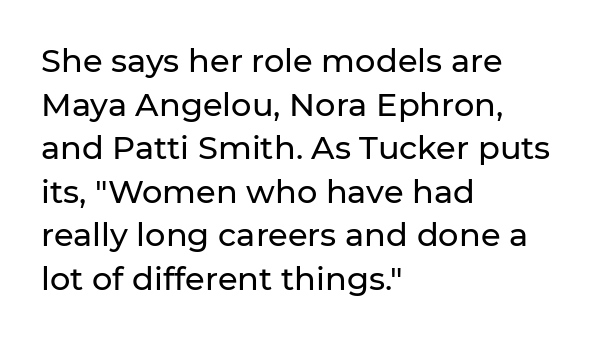
Spacing verdict: proportional, widths tailored to each character. Horizontally, the lines are justified to the leading edge only. The words here are not underlined. Spacing between characters is what you'd get straight out of the box. The lettering holds an erect, upright posture throughout. The face used here is a sans, in the tradition of grotesques and geometrics.
